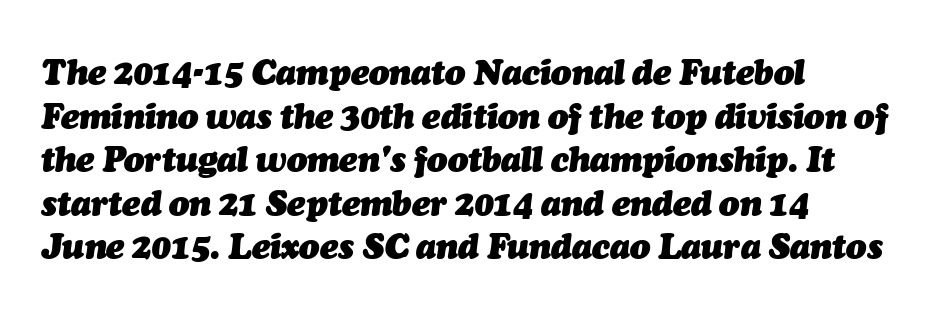
{"italic": "yes", "lean": "right", "slant_degrees": 7, "bold": "yes", "weight": "heavy", "width": "normal", "stroke_contrast": "medium", "x_height": "medium", "monospaced": "no", "underline": "no", "align": "left", "line_spacing": "normal", "line_spacing_ratio": 1.28, "letter_spacing": "normal", "letter_spacing_em": 0.0, "glyph_px": 34}
